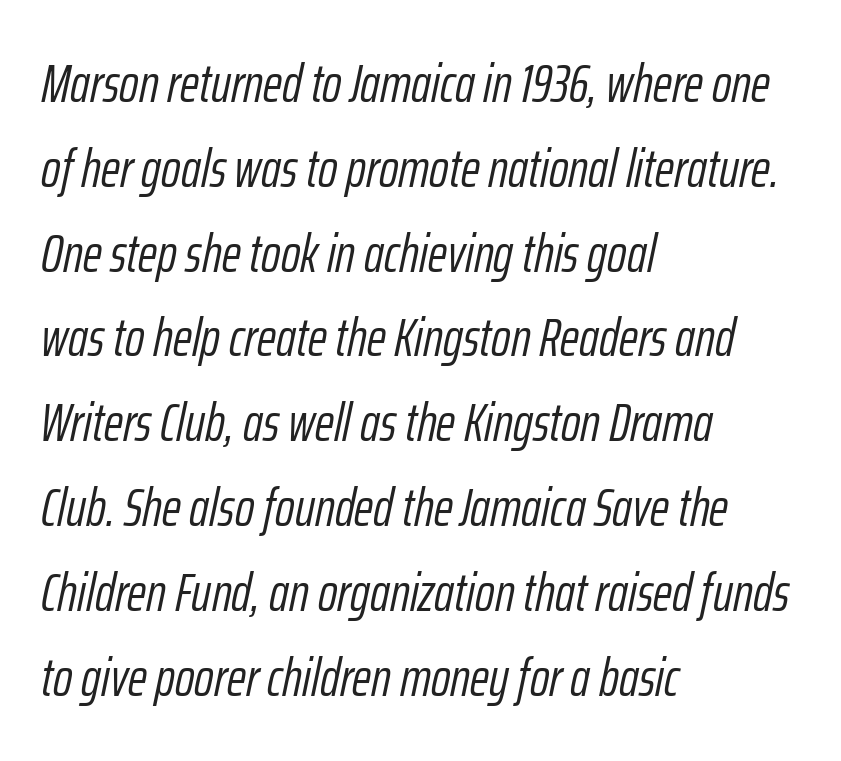
The image shows 53 px light, condensed type, italic (leaning right); set left-aligned, normal line spacing (1.6x), normal letter spacing, not underlined; low stroke contrast and a medium x-height.
